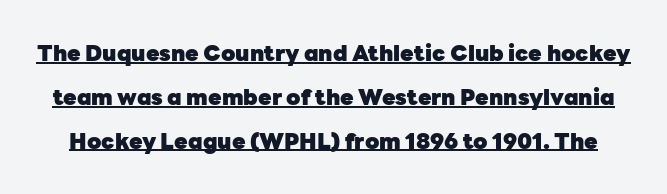
The image shows 22 px bold type, upright; set loose line spacing (1.99x), normal letter spacing, underlined.
